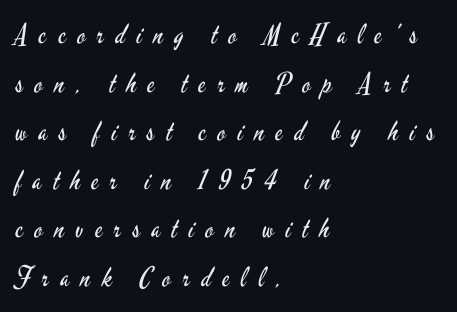
Q: Is the text bold? A: No.
Q: Is the text italic (slanted)? A: Yes.
Q: Is the text underlined? A: No.
Q: How is the paragraph aligned? A: Left-aligned.
Q: Is the spacing between letters normal or unusually wide? A: Unusually wide.
